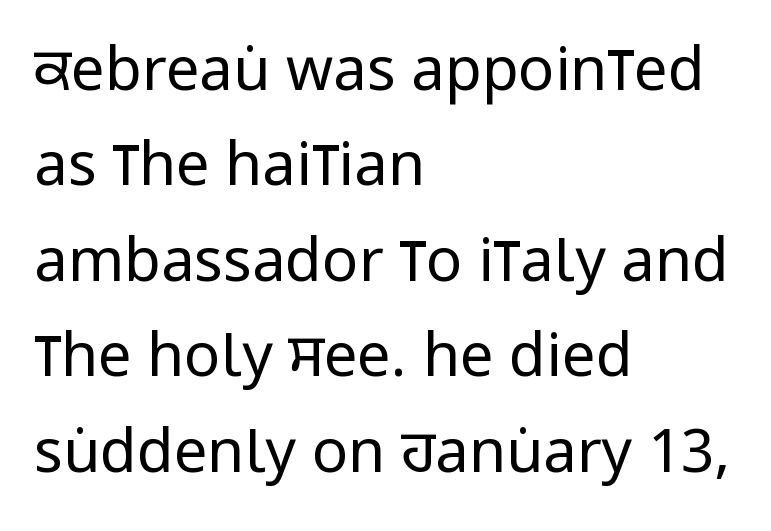
The image shows 60 px regular-weight, condensed sans-serif type, upright; set left-aligned, normal line spacing (1.59x), normal letter spacing, not underlined; low stroke contrast and a large x-height.
